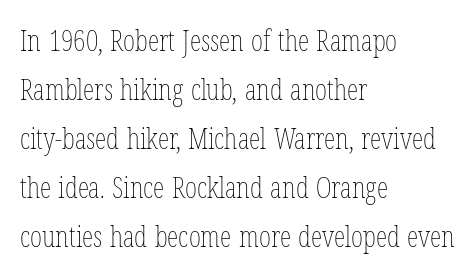
{"italic": "no", "bold": "no", "weight": "thin", "width": "condensed", "stroke_contrast": "low", "x_height": "medium", "monospaced": "no", "underline": "no", "align": "left", "line_spacing": "normal", "line_spacing_ratio": 1.69, "letter_spacing": "normal", "letter_spacing_em": 0.0, "glyph_px": 29}
